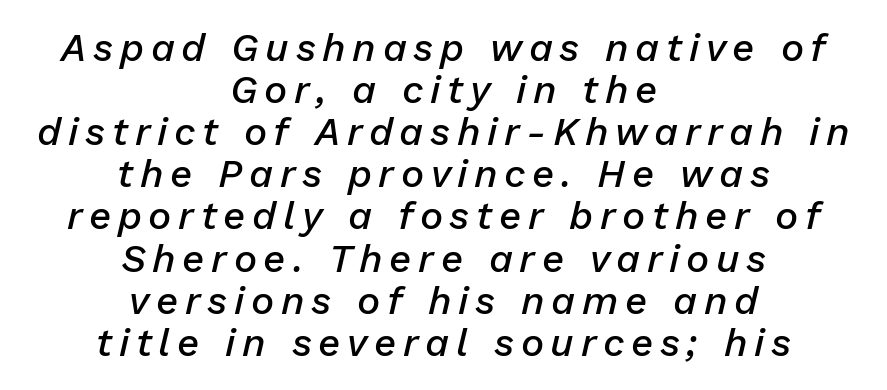
Vertically, the passage feels compressed, each row crowding the next. The compositor balanced each line on the midline. The face used here is proportionally spaced, like ordinary book or web type. Slanted lettering throughout. The glyphs have the mass of a demibold cut, below bold.
